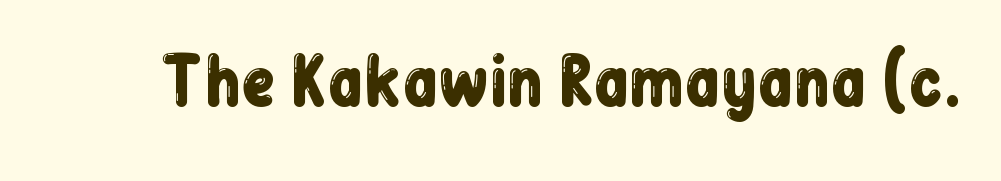
{"serif": "no", "italic": "no", "width": "condensed", "stroke_contrast": "low", "x_height": "medium", "monospaced": "no", "underline": "no", "letter_spacing": "normal", "letter_spacing_em": 0.0, "glyph_px": 64}
